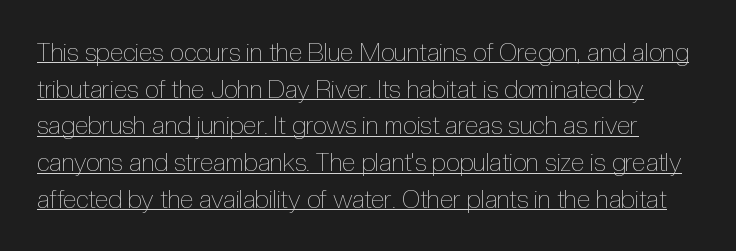
{"italic": "no", "bold": "no", "underline": "yes", "line_spacing": "normal", "line_spacing_ratio": 1.47, "letter_spacing": "normal", "letter_spacing_em": 0.0, "glyph_px": 25}
